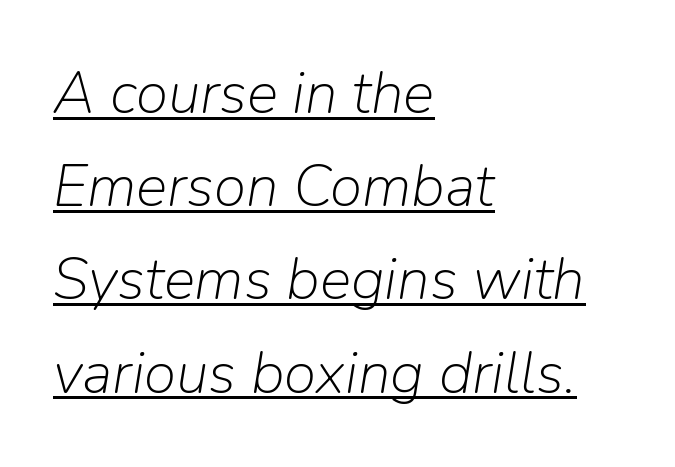
The image shows 59 px light type, italic (leaning right); set left-aligned, normal line spacing (1.58x), normal letter spacing, underlined; low stroke contrast and a medium x-height.
